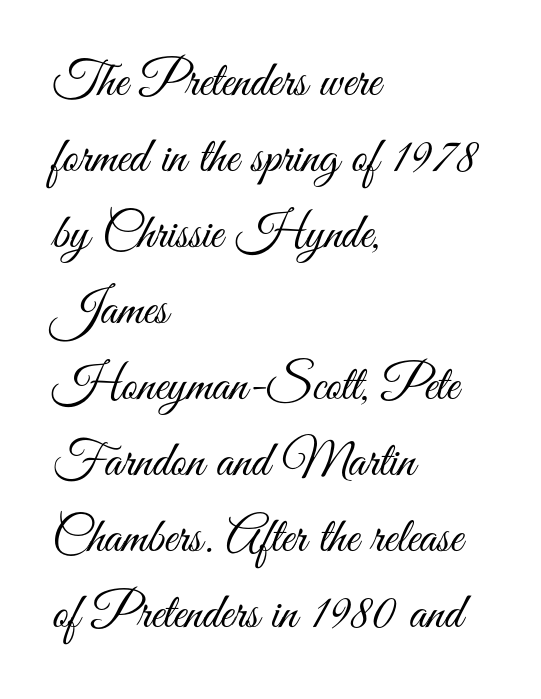
Interline gaps are of average width in this sample. Just letters on the line, the space beneath them empty. The letterforms sit shoulder to shoulder at normal distance. Compared with a typical body face, this is equally light or lighter still. This sample is left-justified, so line endings fall wherever the words run out.
